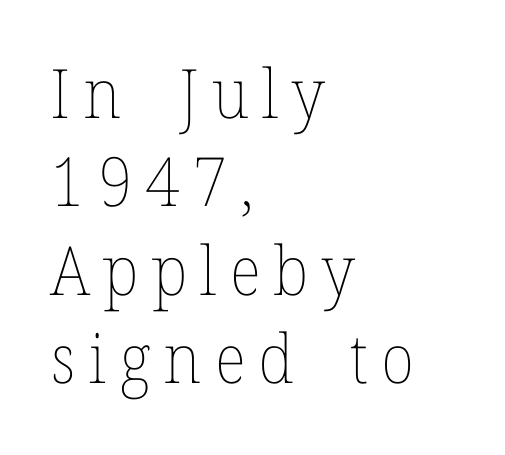
{"italic": "no", "bold": "no", "weight": "thin", "width": "normal", "stroke_contrast": "low", "x_height": "medium", "monospaced": "no", "underline": "no", "align": "left", "line_spacing": "normal", "line_spacing_ratio": 1.3, "glyph_px": 68}
